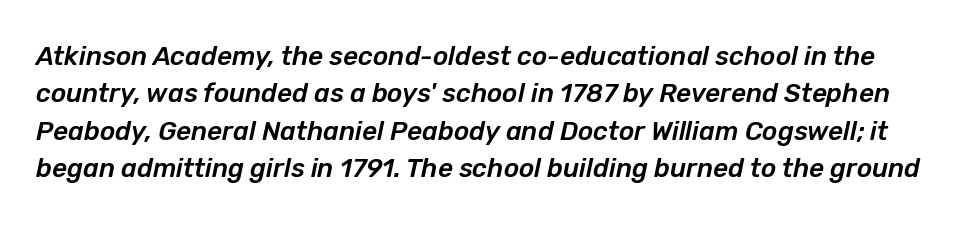
Q: Is the text italic (slanted)? A: Yes, it leans right by about 12 degrees.
Q: Is the text underlined? A: No.
Q: Is the spacing between letters normal or unusually wide? A: Normal.
Q: Is the spacing between lines tight, normal or loose? A: Normal.
